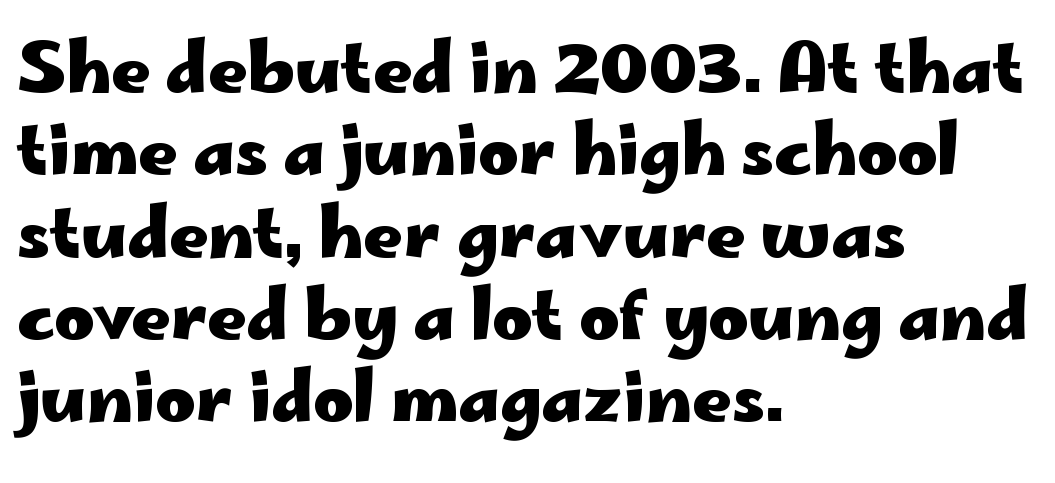
{"serif": "no", "italic": "no", "bold": "yes", "weight": "heavy", "width": "wide", "stroke_contrast": "low", "x_height": "small", "monospaced": "no", "underline": "no", "align": "left", "line_spacing_ratio": 1.21, "letter_spacing": "normal", "letter_spacing_em": 0.0, "glyph_px": 68}
